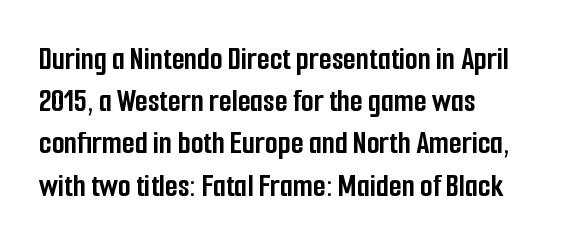
Italic: no, the glyphs are upright roman. Students, observe: this is what conventionally led text looks like. Clear beneath every line of the passage. Type style note: lacks serifs. Words appear dense and cohesive because spacing is normal.
